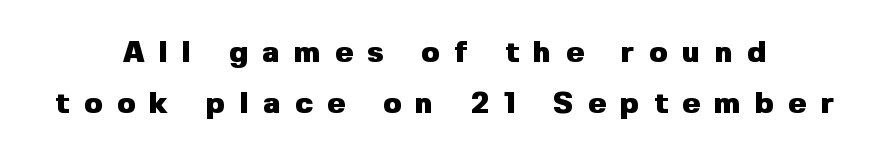
The image shows 30 px heavy sans-serif type, upright; set centered, normal line spacing (1.7x), unusually wide letter spacing (+0.48 em), not underlined; low stroke contrast and a medium x-height.
